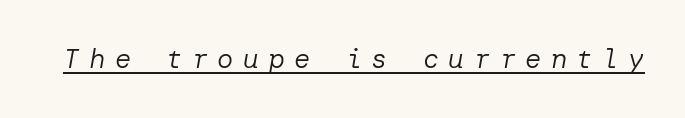
{"italic": "yes", "lean": "right", "slant_degrees": 10, "bold": "no", "underline": "yes", "letter_spacing": "wide", "letter_spacing_em": 0.35, "glyph_px": 27}
